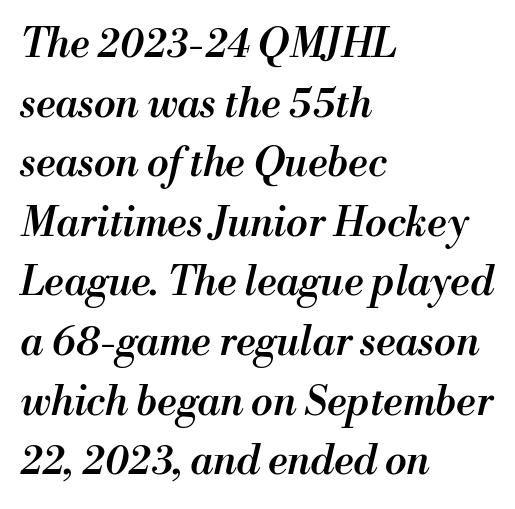
Q: Is the text bold? A: Semi-bold.
Q: Is the text italic (slanted)? A: Yes, it leans right by about 13 degrees.
Q: Is the text underlined? A: No.
Q: How is the paragraph aligned? A: Left-aligned.
Q: Is the spacing between letters normal or unusually wide? A: Normal.
Q: Is the spacing between lines tight, normal or loose? A: Normal.
Q: Width (condensed, normal, or wide)? A: Normal.
Q: Stroke contrast? A: Medium.
Q: x-height? A: Small.
Q: Monospaced? A: No.
